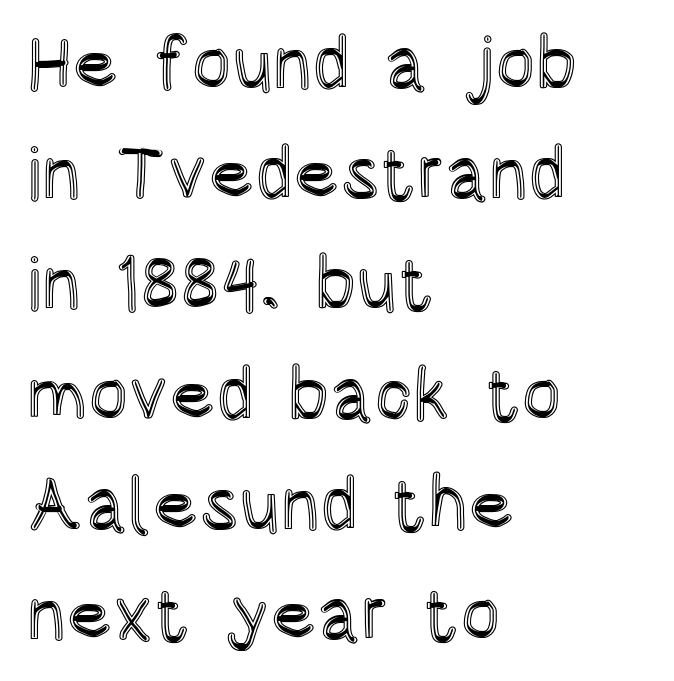
Q: Is the text italic (slanted)? A: No, it is upright.
Q: Is the text underlined? A: No.
Q: How is the paragraph aligned? A: Left-aligned.
Q: Is the spacing between letters normal or unusually wide? A: Normal.
Q: Is the spacing between lines tight, normal or loose? A: Normal.
Q: Width (condensed, normal, or wide)? A: Condensed.
Q: x-height? A: Large.
Q: Monospaced? A: No.
